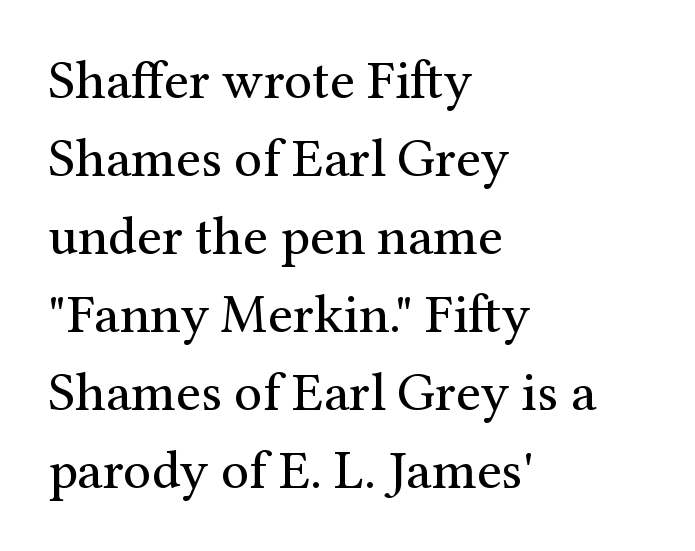
The image shows 55 px regular-weight serif type, upright; set left-aligned, normal line spacing (1.42x), normal letter spacing, not underlined; medium stroke contrast and a medium x-height.
